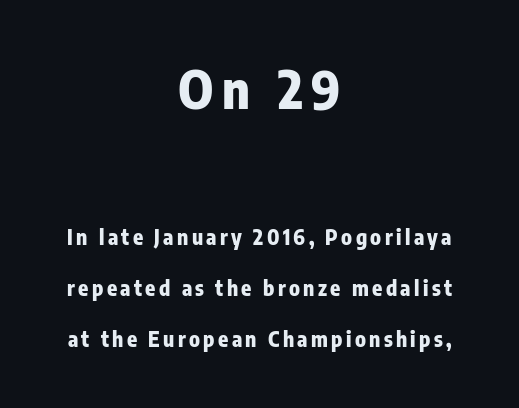
Q: Is the text bold? A: Yes.
Q: Is the text italic (slanted)? A: No, it is upright.
Q: Is the typeface a serif or a sans-serif typeface? A: Sans-serif.
Q: Is the text underlined? A: No.
Q: How is the paragraph aligned? A: Centered.
Q: Is the spacing between lines tight, normal or loose? A: Loose.
Q: Which block of text is set in a larger size, the first (top) or the second (bottom)? A: The first (top) one.
Q: Width (condensed, normal, or wide)? A: Condensed.
Q: Stroke contrast? A: Low.
Q: x-height? A: Medium.
Q: Monospaced? A: No.
